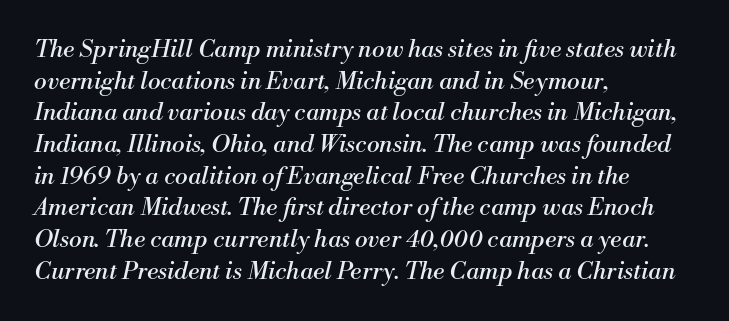
{"italic": "yes", "lean": "right", "slant_degrees": 13, "bold": "no", "underline": "no", "align": "left", "line_spacing": "normal", "line_spacing_ratio": 1.32, "letter_spacing": "normal", "letter_spacing_em": 0.0, "glyph_px": 24}
